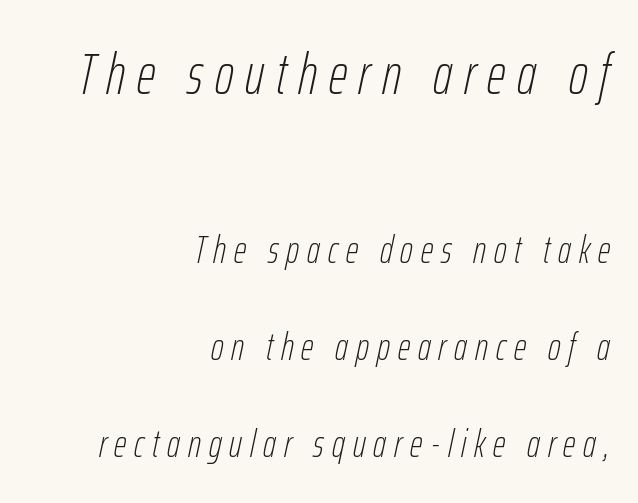
{"italic": "yes", "lean": "right", "slant_degrees": 12, "bold": "no", "weight": "thin", "width": "condensed", "stroke_contrast": "low", "x_height": "medium", "monospaced": "no", "underline": "no", "align": "right", "line_spacing": "loose", "line_spacing_ratio": 2.48, "letter_spacing": "wide", "letter_spacing_em": 0.2, "larger_block": "first", "size_ratio": 1.49, "glyph_px": 58}
